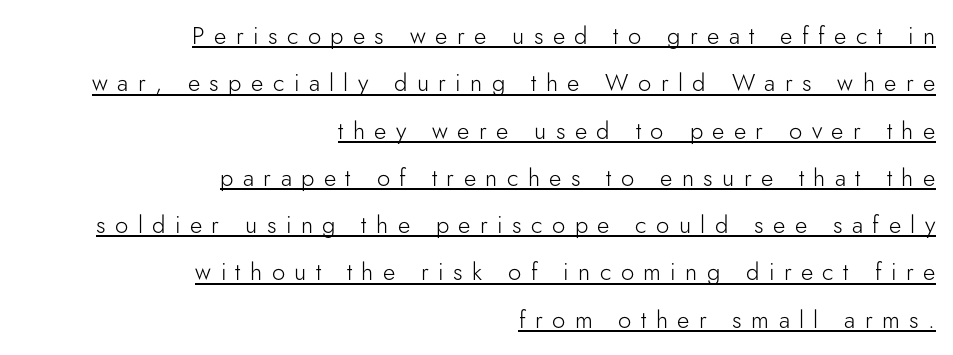
Q: Is the text bold? A: No.
Q: Is the text italic (slanted)? A: No, it is upright.
Q: Is the text underlined? A: Yes.
Q: How is the paragraph aligned? A: Right-aligned.
Q: Is the spacing between letters normal or unusually wide? A: Unusually wide.
Q: Is the spacing between lines tight, normal or loose? A: Loose.
